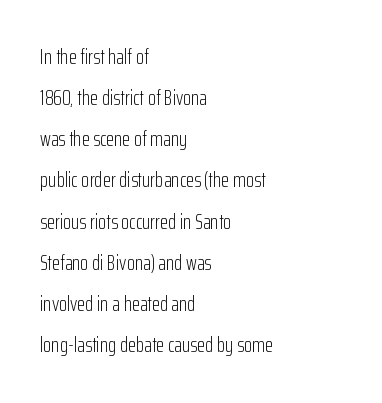
The image shows 21 px text type, upright; set left-aligned, loose line spacing (1.96x), normal letter spacing, not underlined.
